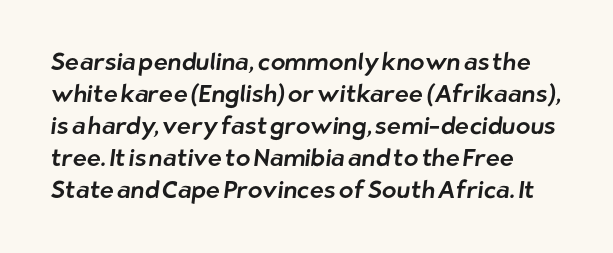
{"underline": "no", "line_spacing": "normal", "line_spacing_ratio": 1.33, "letter_spacing": "normal", "letter_spacing_em": 0.0, "glyph_px": 24}
